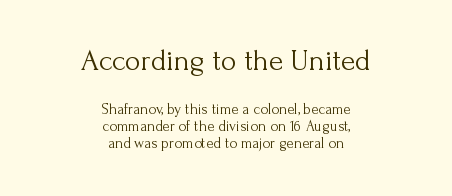
Think of a printed novel: that variable character pitch is what you see here. Has an underline been added? It has not. No extra ink here — the face is not bold. The rag falls on both sides of this text block equally. Large over small — that's the arrangement of the two blocks here.
